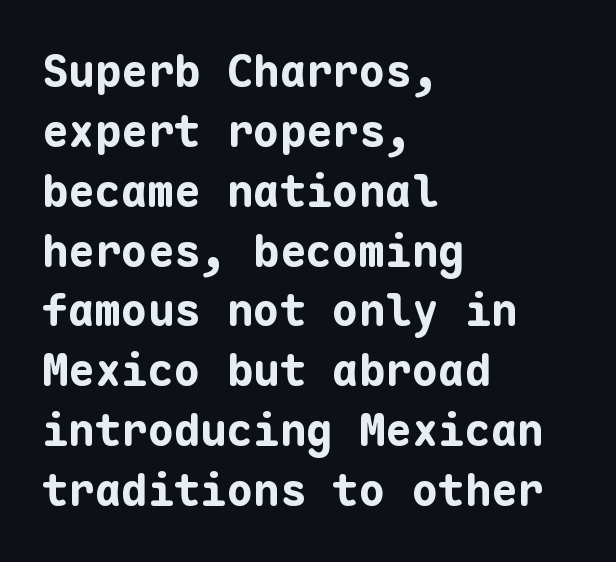
{"serif": "no", "italic": "no", "bold": "yes", "weight": "bold", "width": "normal", "stroke_contrast": "low", "x_height": "medium", "monospaced": "yes", "underline": "no", "align": "left", "line_spacing": "normal", "line_spacing_ratio": 1.36, "letter_spacing": "normal", "letter_spacing_em": 0.0, "glyph_px": 44}
